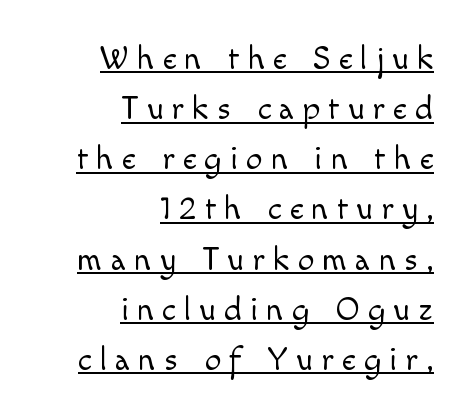
Is there an underline? Yes — a line sits under the letters. Observe the absence of serifs on each vertical stroke in this sample. Vertical strokes here are truly vertical. Ink coverage per letter is moderate at most. Does extra space separate the letters? Yes, quite a lot of it. Looks like regular typesetting: each glyph gets only the width it needs.
